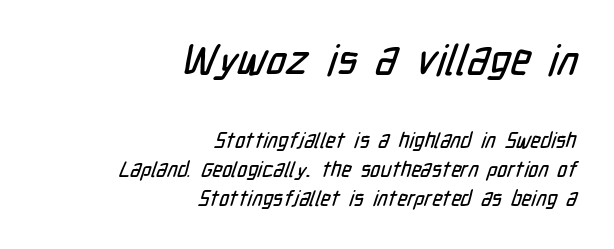
Q: Is the typeface a serif or a sans-serif typeface? A: Sans-serif.
Q: Is the text underlined? A: No.
Q: How is the paragraph aligned? A: Right-aligned.
Q: Is the spacing between letters normal or unusually wide? A: Normal.
Q: Is the spacing between lines tight, normal or loose? A: Normal.
Q: Which block of text is set in a larger size, the first (top) or the second (bottom)? A: The first (top) one.
Q: Width (condensed, normal, or wide)? A: Condensed.
Q: Stroke contrast? A: Low.
Q: x-height? A: Medium.
Q: Monospaced? A: No.
